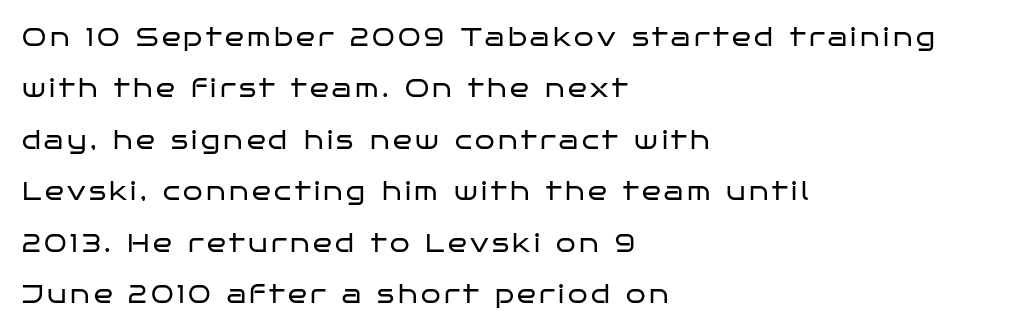
{"italic": "no", "bold": "no", "underline": "no", "align": "left", "line_spacing": "loose", "line_spacing_ratio": 2.06, "glyph_px": 25}
